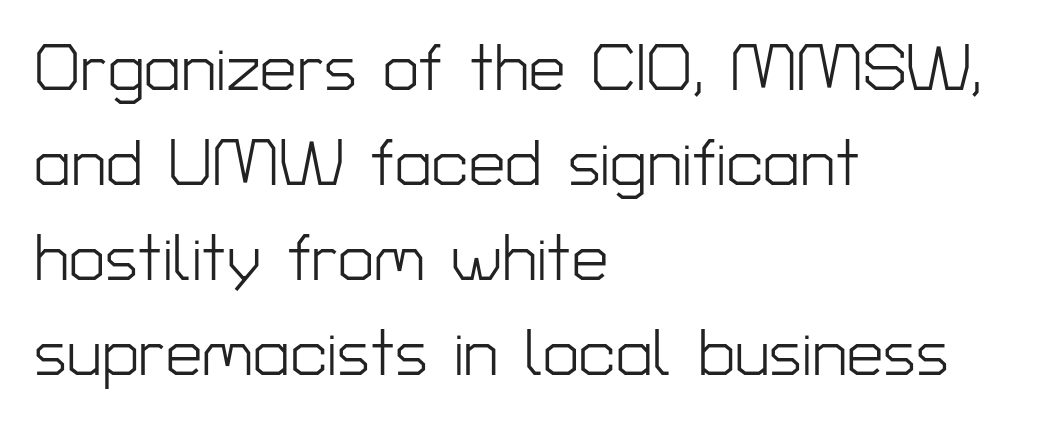
{"serif": "no", "italic": "no", "bold": "no", "weight": "light", "width": "normal", "stroke_contrast": "low", "x_height": "medium", "monospaced": "no", "underline": "no", "align": "left", "line_spacing": "normal", "line_spacing_ratio": 1.46, "letter_spacing": "normal", "letter_spacing_em": 0.0, "glyph_px": 65}
